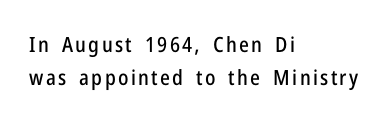
Is the block centered? No — it sits flush against the left margin. This sample keeps an unexceptional amount of space between lines. The baseline area is clear. If you drew a line through each stem, it would be perfectly vertical.
